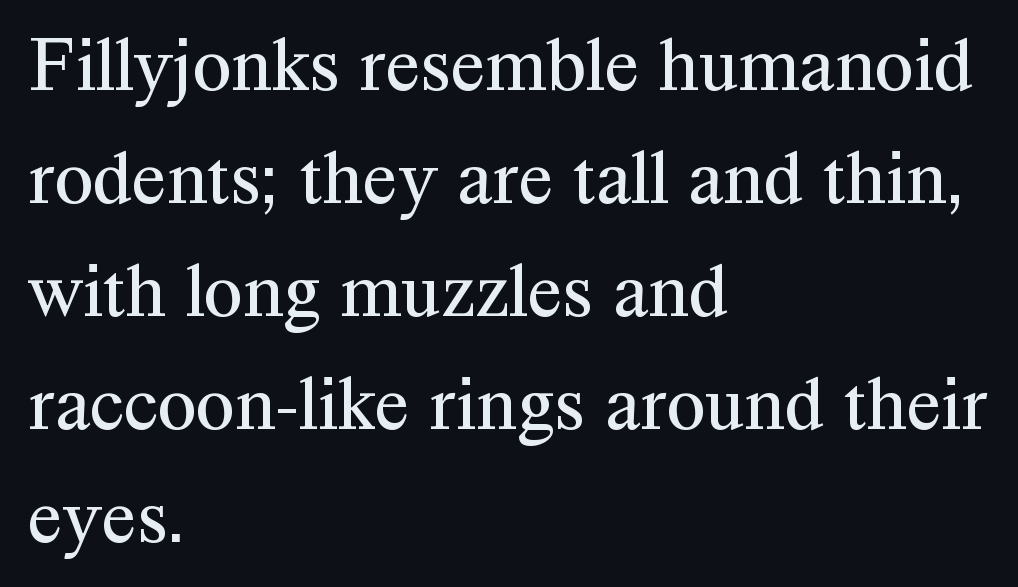
Q: Is the text bold? A: No.
Q: Is the text italic (slanted)? A: No, it is upright.
Q: Is the typeface a serif or a sans-serif typeface? A: Serif.
Q: Is the text underlined? A: No.
Q: How is the paragraph aligned? A: Left-aligned.
Q: Is the spacing between letters normal or unusually wide? A: Normal.
Q: Is the spacing between lines tight, normal or loose? A: Normal.
Q: Width (condensed, normal, or wide)? A: Normal.
Q: Stroke contrast? A: Medium.
Q: x-height? A: Medium.
Q: Monospaced? A: No.
